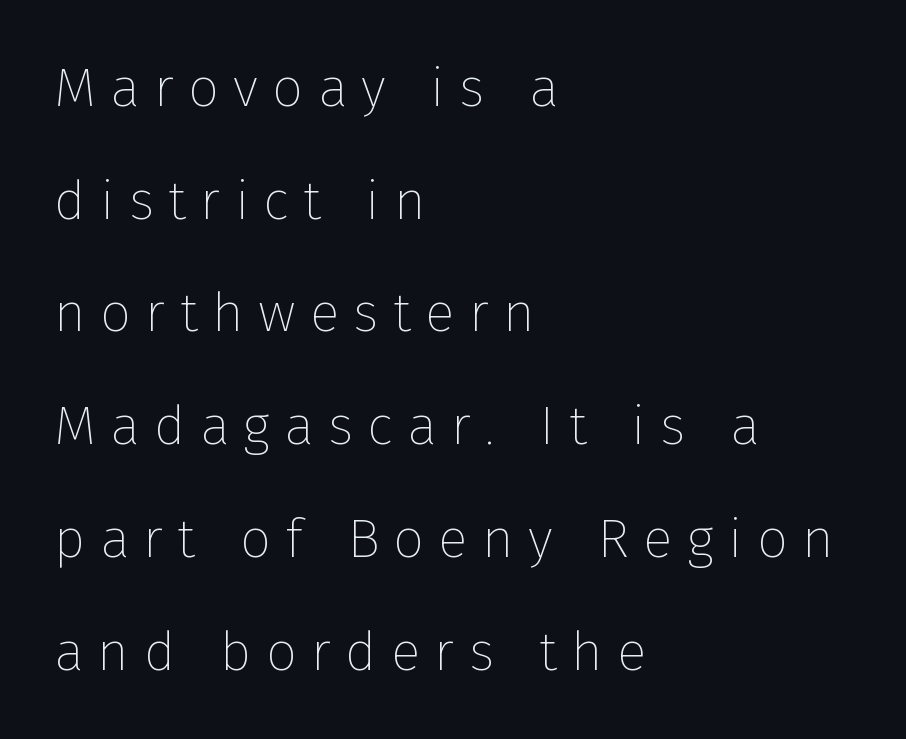
Q: Is the text bold? A: No.
Q: Is the text italic (slanted)? A: No, it is upright.
Q: Is the typeface a serif or a sans-serif typeface? A: Sans-serif.
Q: Is the text underlined? A: No.
Q: How is the paragraph aligned? A: Left-aligned.
Q: Is the spacing between letters normal or unusually wide? A: Unusually wide.
Q: Is the spacing between lines tight, normal or loose? A: Loose.
Q: Width (condensed, normal, or wide)? A: Normal.
Q: Stroke contrast? A: Low.
Q: x-height? A: Medium.
Q: Monospaced? A: No.
